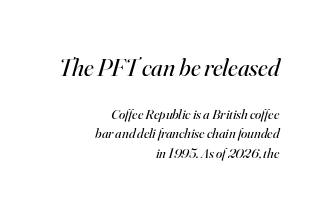
{"italic": "yes", "lean": "right", "slant_degrees": 16, "bold": "no", "underline": "no", "align": "right", "line_spacing": "normal", "line_spacing_ratio": 1.37, "letter_spacing": "normal", "letter_spacing_em": 0.0, "larger_block": "first", "size_ratio": 1.79, "glyph_px": 25}
